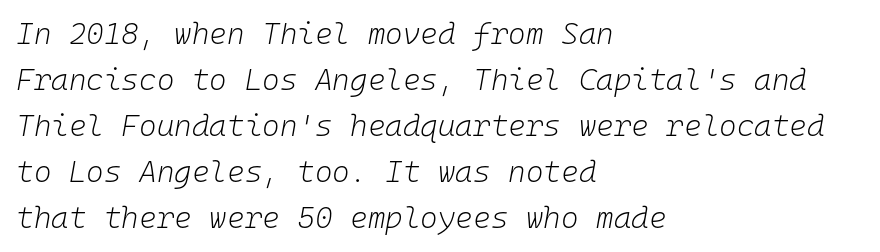
{"italic": "yes", "lean": "right", "slant_degrees": 10, "bold": "no", "weight": "light", "width": "normal", "stroke_contrast": "low", "x_height": "medium", "monospaced": "yes", "underline": "no", "align": "left", "line_spacing": "normal", "line_spacing_ratio": 1.53, "letter_spacing": "normal", "letter_spacing_em": 0.0, "glyph_px": 30}
